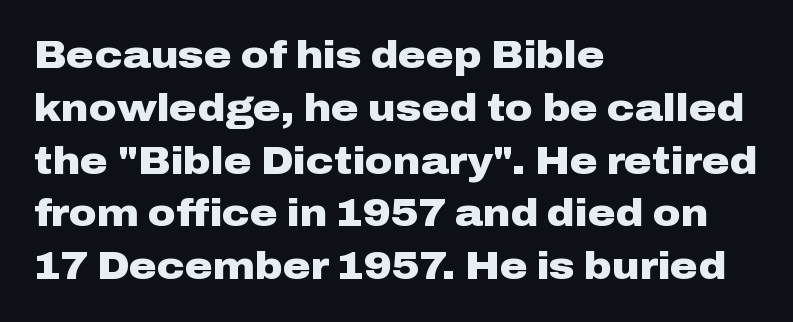
The image shows 38 px heavy, wide sans-serif type, upright; set left-aligned, normal line spacing (1.39x), normal letter spacing, not underlined; low stroke contrast and a medium x-height.
